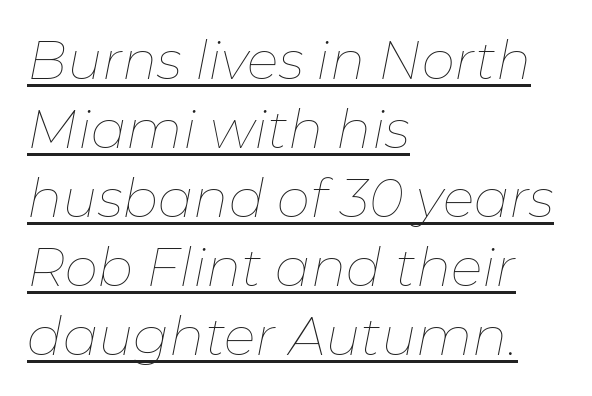
{"italic": "yes", "lean": "right", "slant_degrees": 11, "bold": "no", "weight": "thin", "width": "normal", "stroke_contrast": "low", "x_height": "medium", "monospaced": "no", "underline": "yes", "align": "left", "line_spacing": "normal", "line_spacing_ratio": 1.3, "letter_spacing": "normal", "letter_spacing_em": 0.0, "glyph_px": 53}
